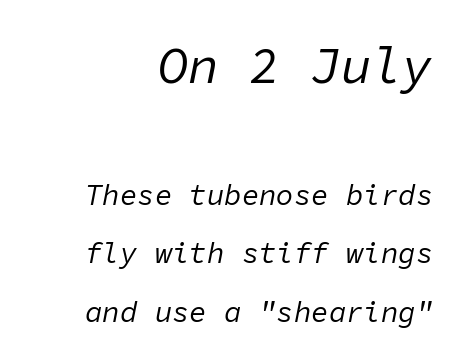
The image shows 51 px regular-weight type, italic (leaning right), monospaced; set loose line spacing (2.02x), normal letter spacing, not underlined; the first (top) block is 1.76x larger; low stroke contrast and a medium x-height.
